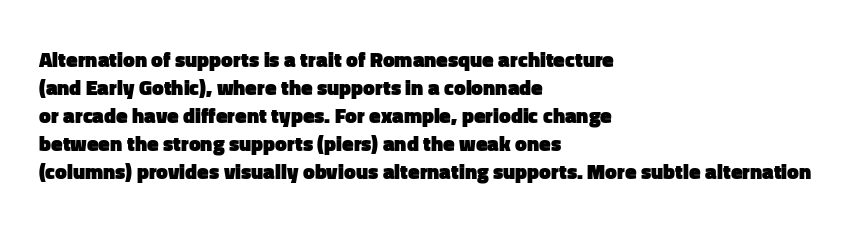
Style check: upright. Reading down the block, your eye returns to a fixed left position each line. This rendering leaves character spacing at its baseline value. Check under the words: just untouched page.
